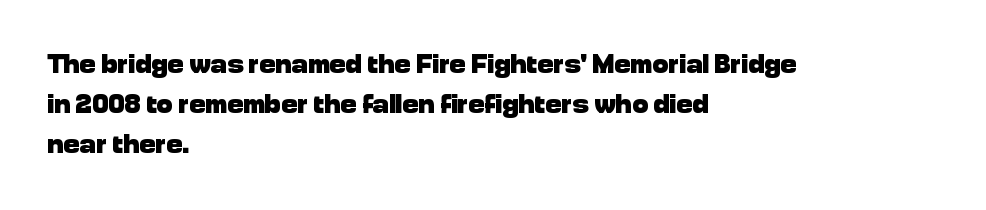
The rag falls on the right side of this text block. The axis of the letterforms is exactly vertical. Descender tails drop into unmarked territory. Inter-character spacing is left at the font's built-in metrics. Heavy, bold letterforms.
